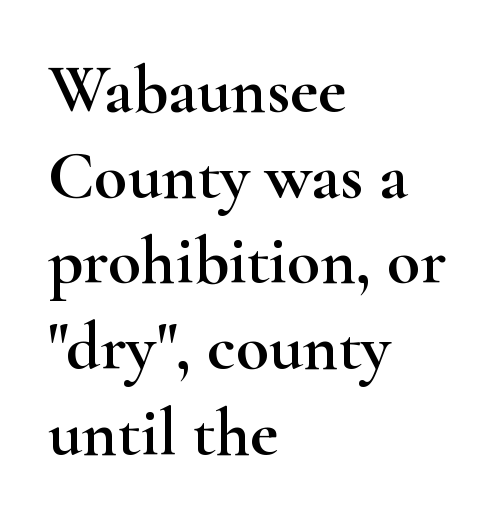
The image shows 68 px wide serif type, upright; set left-aligned, normal line spacing (1.26x), normal letter spacing, not underlined; high stroke contrast and a small x-height.
